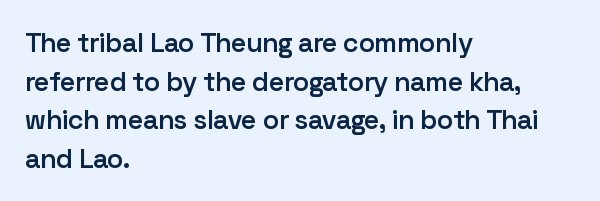
The image shows 27 px text type, upright; set left-aligned, normal line spacing (1.43x), normal letter spacing, not underlined.
